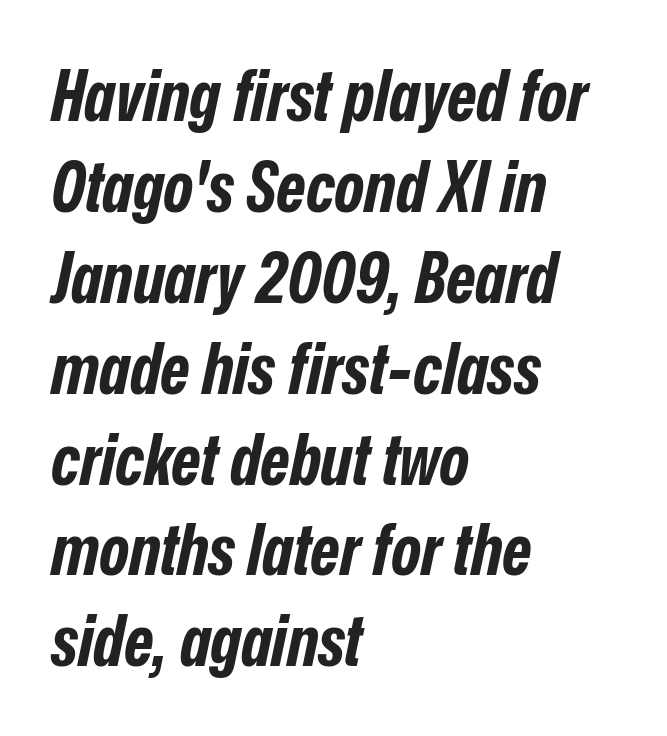
The image shows 71 px bold, condensed type, italic (leaning right); set left-aligned, normal line spacing (1.28x), normal letter spacing, not underlined; low stroke contrast and a medium x-height.
